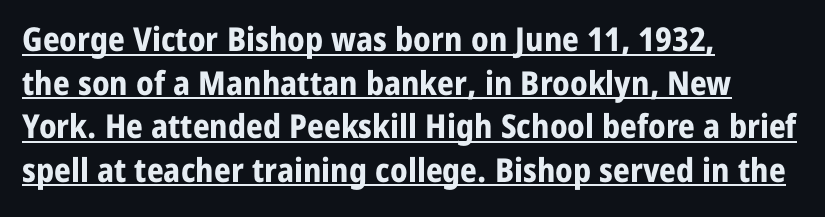
Q: Is the text bold? A: Yes.
Q: Is the text italic (slanted)? A: No, it is upright.
Q: Is the typeface a serif or a sans-serif typeface? A: Sans-serif.
Q: Is the text underlined? A: Yes.
Q: How is the paragraph aligned? A: Left-aligned.
Q: Is the spacing between letters normal or unusually wide? A: Normal.
Q: Is the spacing between lines tight, normal or loose? A: Normal.
Q: Width (condensed, normal, or wide)? A: Normal.
Q: Stroke contrast? A: Low.
Q: x-height? A: Medium.
Q: Monospaced? A: No.
